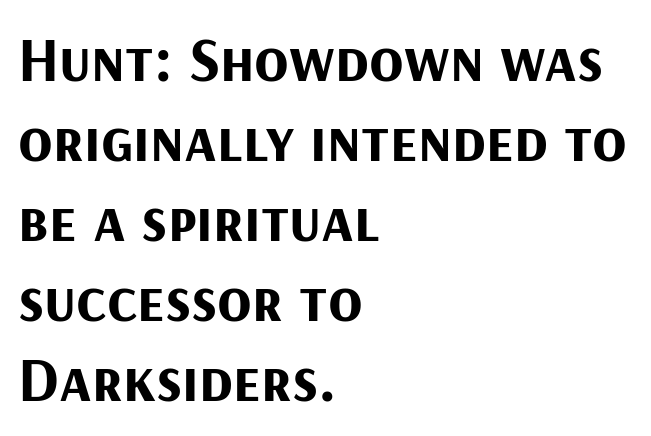
Q: Is the text bold? A: Yes.
Q: Is the text italic (slanted)? A: No, it is upright.
Q: Is the typeface a serif or a sans-serif typeface? A: Sans-serif.
Q: Is the text underlined? A: No.
Q: How is the paragraph aligned? A: Left-aligned.
Q: Is the spacing between letters normal or unusually wide? A: Normal.
Q: Is the spacing between lines tight, normal or loose? A: Normal.
Q: Width (condensed, normal, or wide)? A: Normal.
Q: Stroke contrast? A: Medium.
Q: x-height? A: Medium.
Q: Monospaced? A: No.
